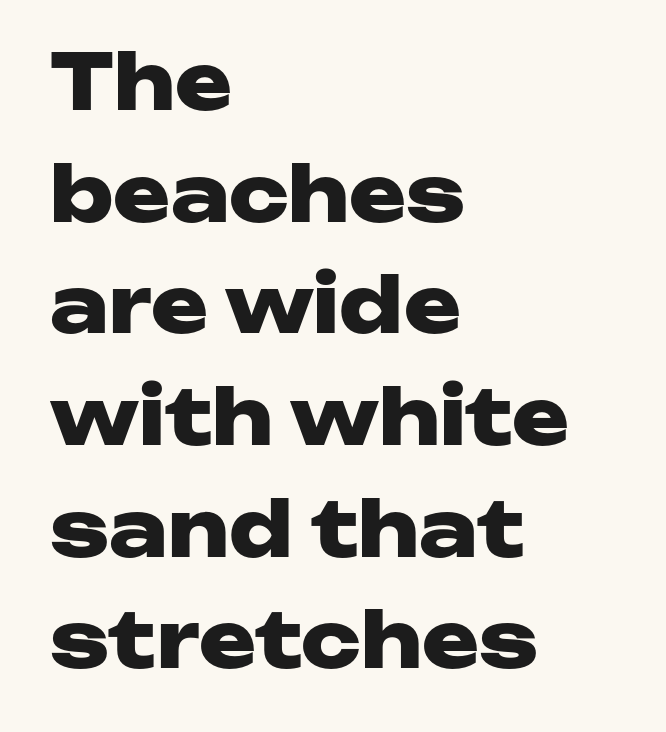
Plenty of ink on the page — the face is bold. Short and long lines alike share a common starting point at left. The line texture is even and compact thanks to regular tracking. Just letters on the line, the space beneath them empty.
